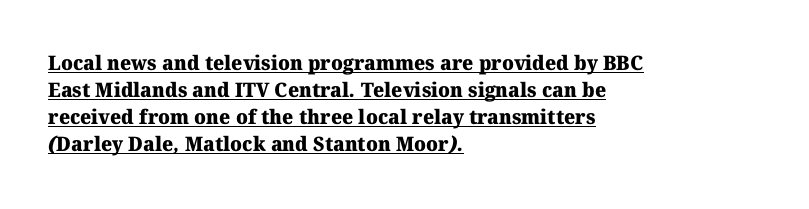
Q: Is the text bold? A: Yes.
Q: Is the text underlined? A: Yes.
Q: How is the paragraph aligned? A: Left-aligned.
Q: Is the spacing between letters normal or unusually wide? A: Normal.
Q: Is the spacing between lines tight, normal or loose? A: Normal.
